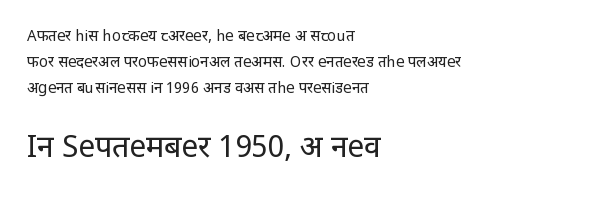
No word sits above an underline. The lettering holds an erect, upright posture throughout. Casual observation: everything's shoved over to the left. Spacing between characters is what you'd get straight out of the box. The passage shown is typed in a proportional face where columns would drift. Think standard paragraph weight, or any step lighter than that.
